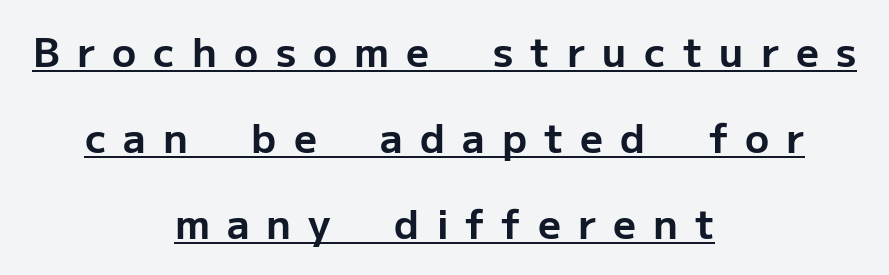
{"serif": "no", "italic": "no", "bold": "yes", "weight": "bold", "width": "normal", "stroke_contrast": "low", "x_height": "medium", "monospaced": "no", "underline": "yes", "align": "center", "line_spacing": "loose", "line_spacing_ratio": 2.15, "letter_spacing": "wide", "letter_spacing_em": 0.43, "glyph_px": 40}
